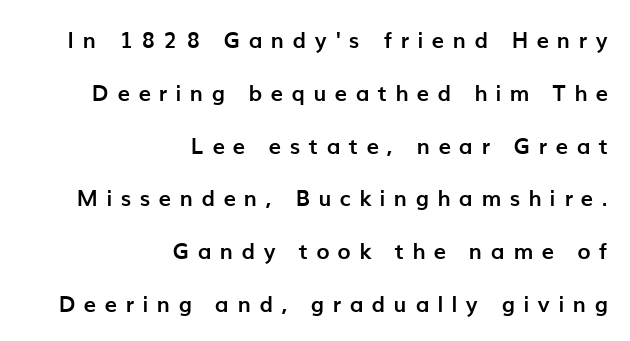
{"italic": "no", "bold": "yes", "underline": "no", "align": "right", "line_spacing": "loose", "line_spacing_ratio": 2.4, "letter_spacing": "wide", "letter_spacing_em": 0.39, "glyph_px": 22}
